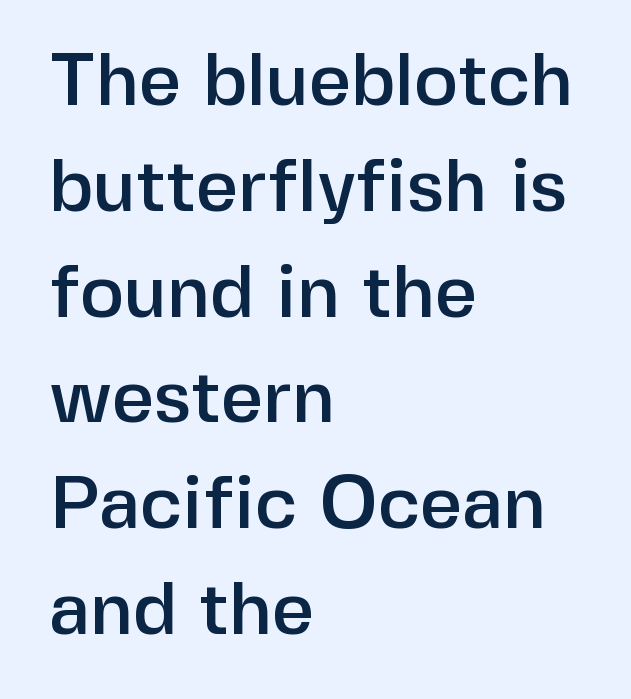
Between one letter and the next there's only the usual sliver of space. Every character sits straight up, as roman type does. All the whitespace from short lines collects on the right. Underline: absent. One glance says typical: line gaps are just what's usual. Unlike a traditional serif, this face leaves its strokes unadorned.
